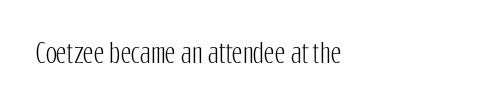
{"italic": "no", "underline": "no", "letter_spacing": "normal", "letter_spacing_em": 0.0, "glyph_px": 26}
